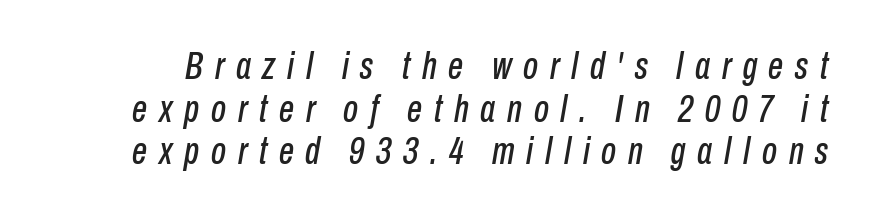
Q: Is the text italic (slanted)? A: Yes, it leans right by about 10 degrees.
Q: Is the text underlined? A: No.
Q: Is the spacing between letters normal or unusually wide? A: Unusually wide.
Q: Is the spacing between lines tight, normal or loose? A: Tight.
Q: Width (condensed, normal, or wide)? A: Condensed.
Q: Stroke contrast? A: Low.
Q: x-height? A: Medium.
Q: Monospaced? A: No.
